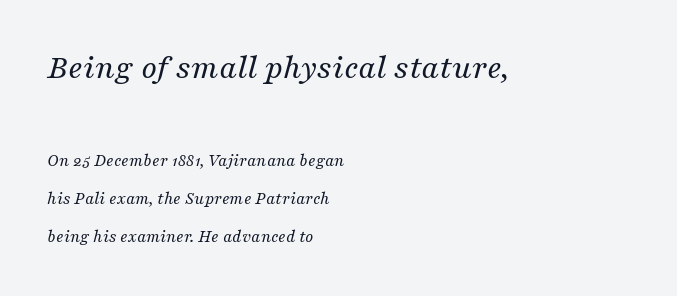
Q: Is the text bold? A: No.
Q: Is the text italic (slanted)? A: Yes, it leans right by about 16 degrees.
Q: Is the typeface a serif or a sans-serif typeface? A: Serif.
Q: Is the text underlined? A: No.
Q: How is the paragraph aligned? A: Left-aligned.
Q: Is the spacing between letters normal or unusually wide? A: Normal.
Q: Is the spacing between lines tight, normal or loose? A: Loose.
Q: Which block of text is set in a larger size, the first (top) or the second (bottom)? A: The first (top) one.
Q: Width (condensed, normal, or wide)? A: Normal.
Q: Stroke contrast? A: Medium.
Q: x-height? A: Medium.
Q: Monospaced? A: No.
